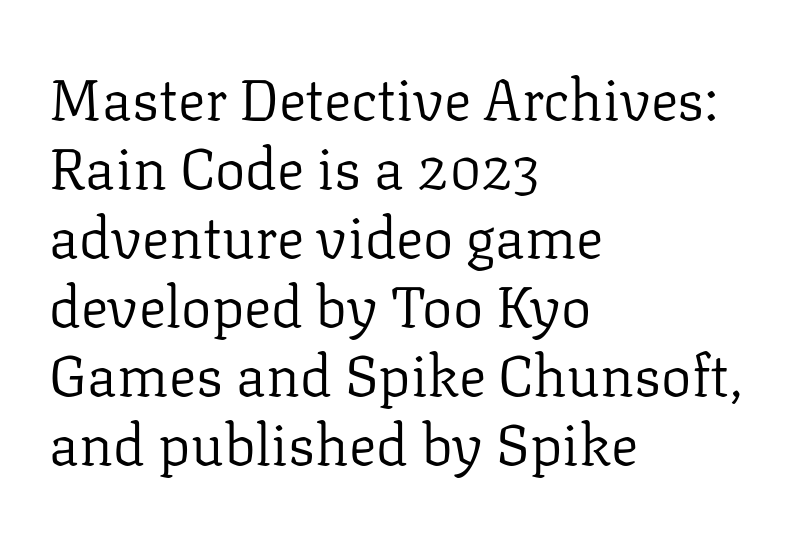
The image shows 57 px regular-weight serif type, upright; set left-aligned, line spacing 1.21x, normal letter spacing, not underlined; low stroke contrast and a medium x-height.
